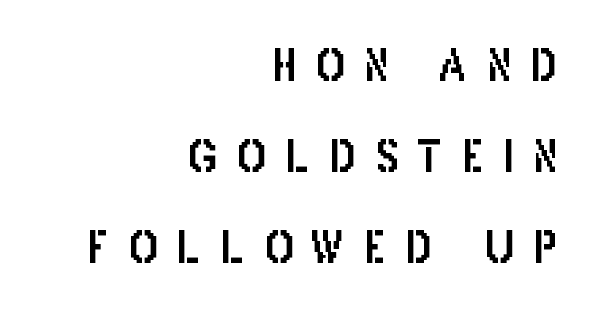
The image shows 43 px condensed sans-serif type, upright; set right-aligned, loose line spacing (2.12x), unusually wide letter spacing (+0.45 em), not underlined; low stroke contrast and a large x-height.
